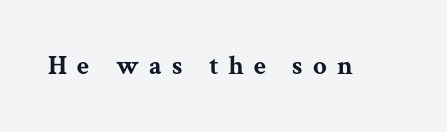
The zone under the glyphs is completely vacant. The tracking jumps out immediately: characters are airy and widely separated. Vertical strokes here are truly vertical. Pretty heavy lettering here — definitely bold.
